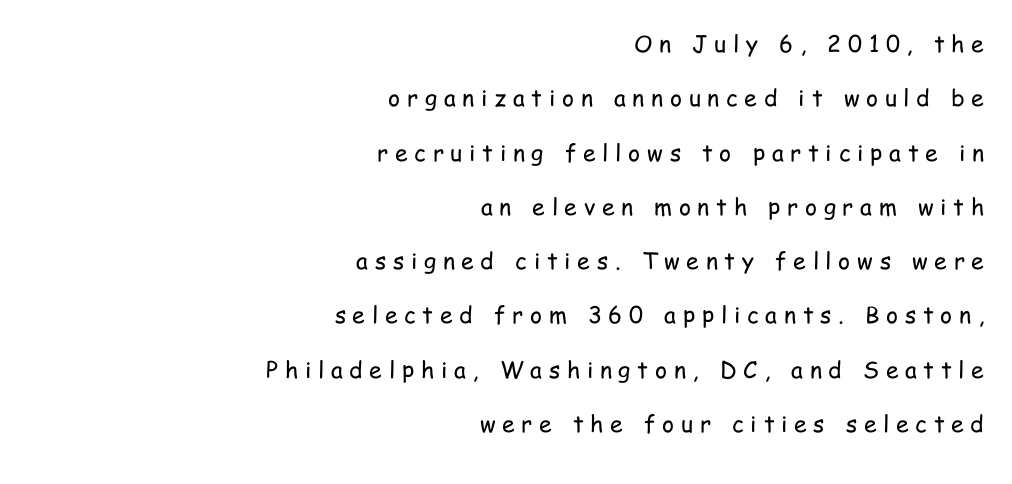
Someone cranked the tracking dial way up on this one. This sample trades compactness for vertical openness between lines. One-word summary of the alignment: right. Check under the words: just untouched page.
